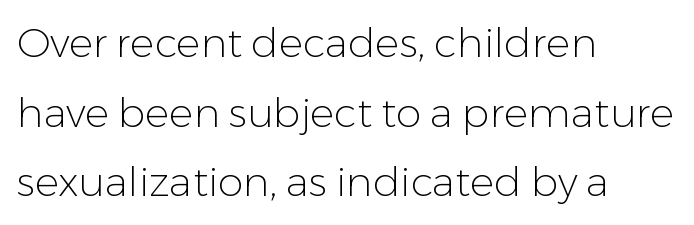
{"serif": "no", "italic": "no", "bold": "no", "weight": "light", "width": "normal", "stroke_contrast": "low", "x_height": "medium", "monospaced": "no", "underline": "no", "align": "left", "line_spacing": "normal", "line_spacing_ratio": 1.7, "letter_spacing": "normal", "letter_spacing_em": 0.0, "glyph_px": 41}
